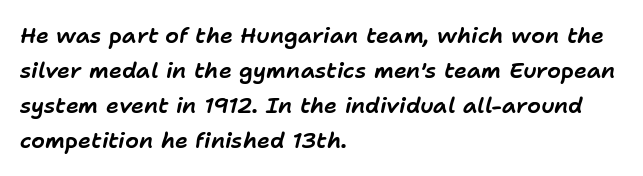
{"italic": "yes", "lean": "right", "slant_degrees": 11, "underline": "no", "align": "left", "line_spacing": "normal", "line_spacing_ratio": 1.59, "letter_spacing": "normal", "letter_spacing_em": 0.0, "glyph_px": 22}
